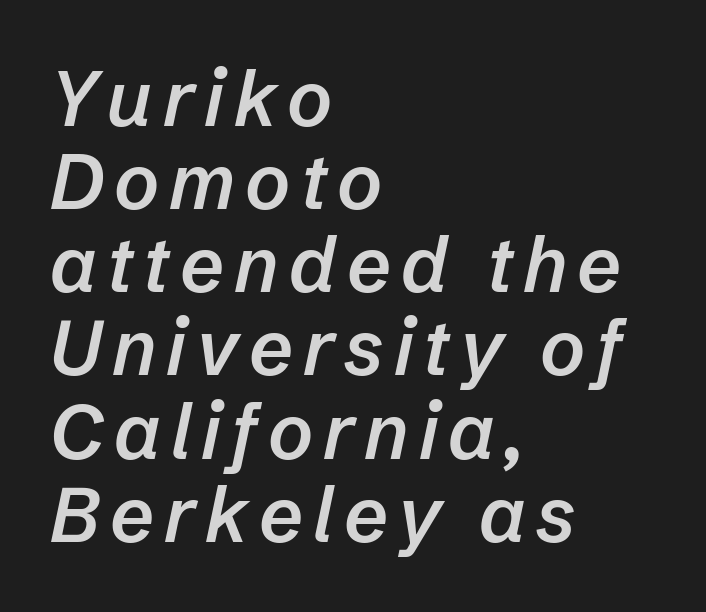
The image shows 77 px semibold type, italic (leaning right); set left-aligned, tight line spacing (1.08x), not underlined; low stroke contrast and a medium x-height.
